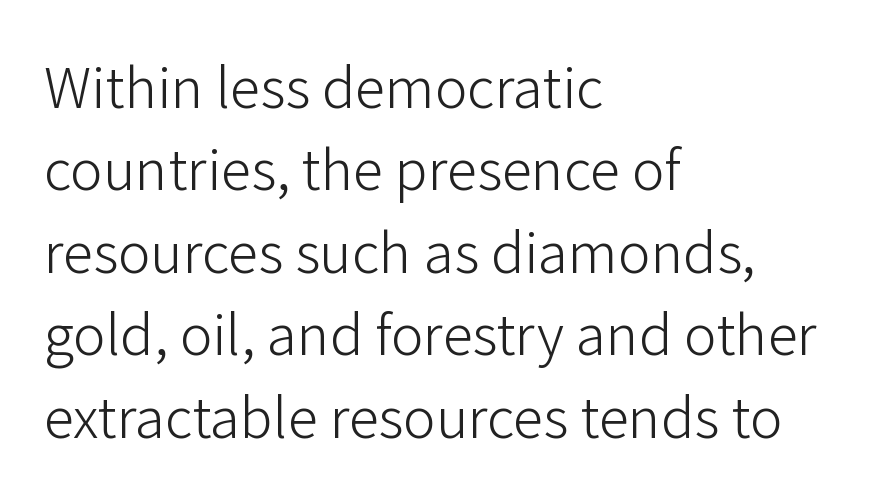
The image shows 55 px light sans-serif type, upright; set left-aligned, normal line spacing (1.5x), normal letter spacing, not underlined; low stroke contrast and a medium x-height.
